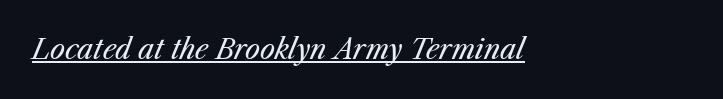
The image shows 27 px text type, italic (leaning right); set left-aligned, normal letter spacing, underlined.
